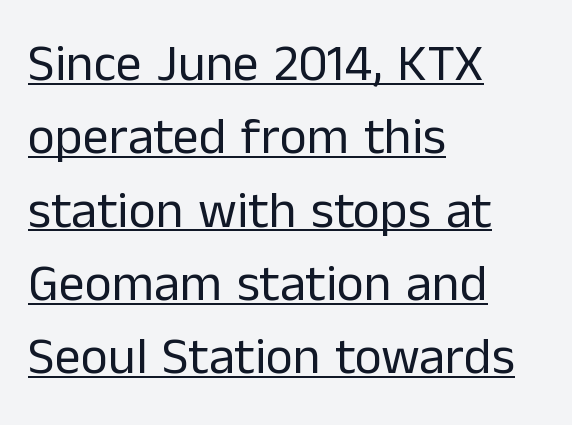
{"serif": "no", "italic": "no", "bold": "no", "weight": "regular", "width": "normal", "stroke_contrast": "low", "x_height": "medium", "monospaced": "no", "underline": "yes", "align": "left", "line_spacing": "normal", "line_spacing_ratio": 1.41, "letter_spacing": "normal", "letter_spacing_em": 0.0, "glyph_px": 52}
